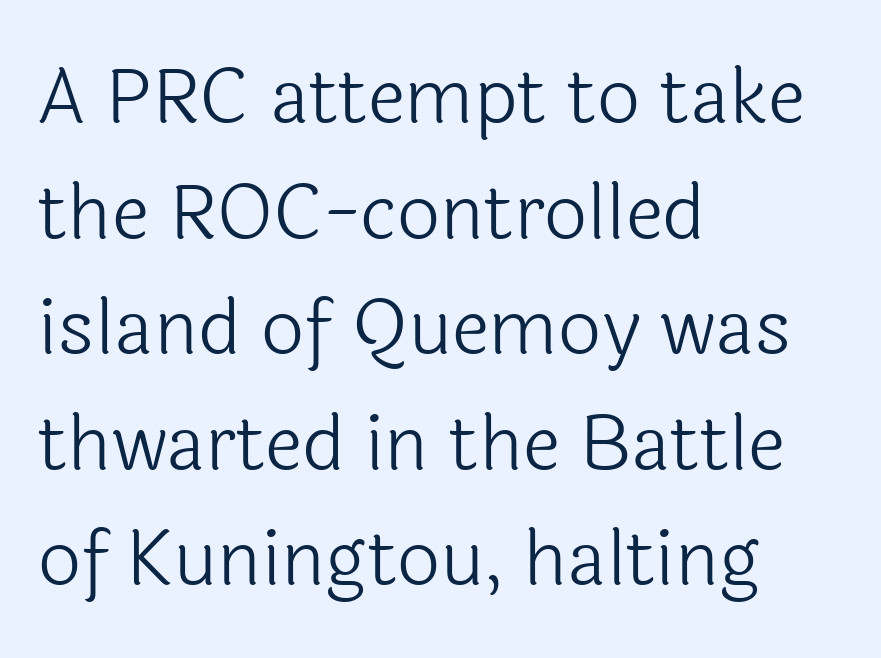
Q: Is the text bold? A: No.
Q: Is the text italic (slanted)? A: No, it is upright.
Q: Is the typeface a serif or a sans-serif typeface? A: Sans-serif.
Q: Is the text underlined? A: No.
Q: How is the paragraph aligned? A: Left-aligned.
Q: Is the spacing between letters normal or unusually wide? A: Normal.
Q: Is the spacing between lines tight, normal or loose? A: Normal.
Q: Width (condensed, normal, or wide)? A: Normal.
Q: x-height? A: Medium.
Q: Monospaced? A: No.
